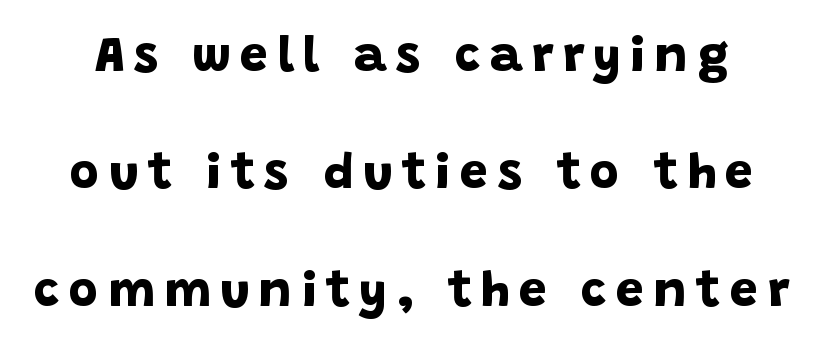
The image shows 50 px bold sans-serif type; set loose line spacing (2.35x), not underlined; low stroke contrast and a large x-height.
